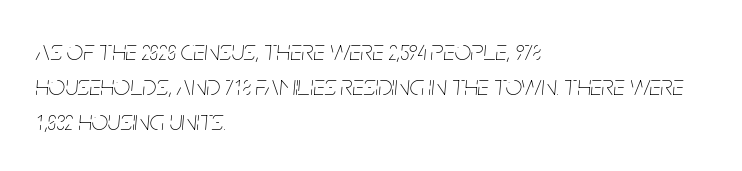
This is oblique type, the kind used for emphasis or titles. Nobody touched the tracking dial on this one. The paragraph has a hard left edge and a soft right edge. The gap between lines stays unmarked. Counters stay open thanks to moderate or lighter strokes.
